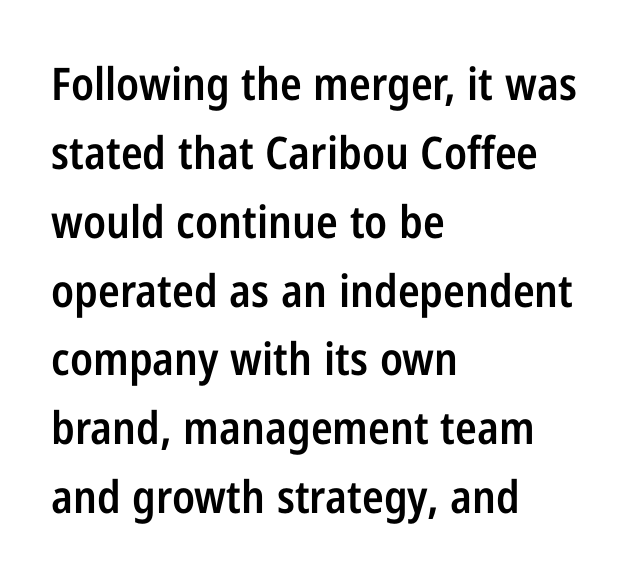
The characters display no serif detailing; their extremities are plain. Every character sits straight up, as roman type does. Looks like regular typesetting: each glyph gets only the width it needs. The lines in this sample share a left origin and differ only in where they stop.
